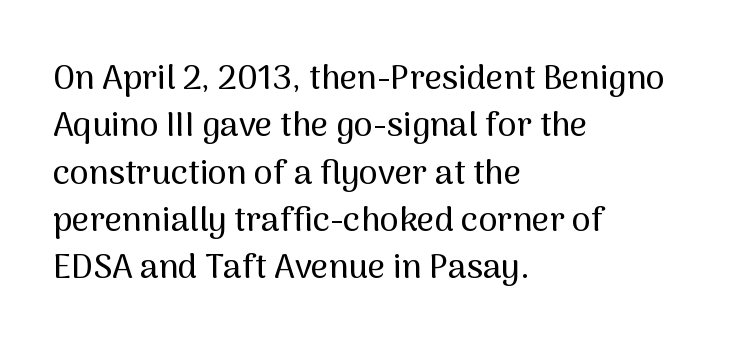
The compositor pushed each line to the left boundary. Here the glyphs are tracked normally, forming tight word shapes. The leading is moderate, giving the passage an even texture. Clear beneath every line of the passage. Is this a fixed-width face? No — the glyphs have proportional, varying widths.
